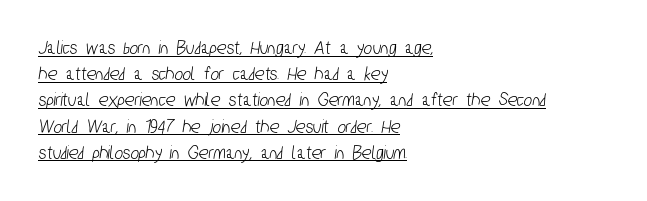
Q: Is the text underlined? A: Yes.
Q: How is the paragraph aligned? A: Left-aligned.
Q: Is the spacing between letters normal or unusually wide? A: Normal.
Q: Is the spacing between lines tight, normal or loose? A: Normal.
